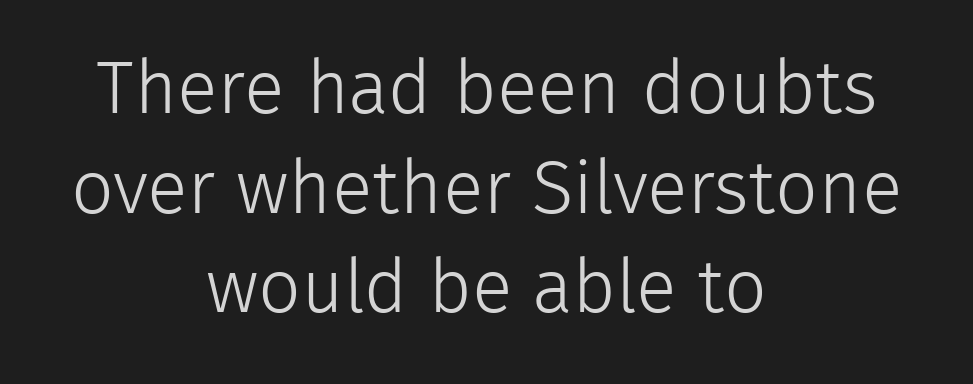
These glyphs show unthickened strokes, regular width or finer. Every stem runs plumb, perpendicular to the baseline. Letter spacing: default. Line spacing here is normal. This rendering employs a face without finishing strokes, i.e., a sans-serif.
